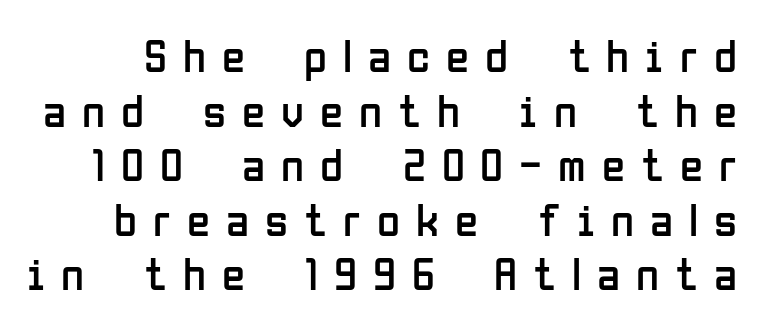
The face looks like a standard text weight, possibly lighter. Loose tracking; the words dissolve into strings of separated letters. Serif or sans? Sans — the stroke terminals are bare. No word sits above an underline. Looks like regular typesetting: each glyph gets only the width it needs. A roman cut, with each character standing at attention.
